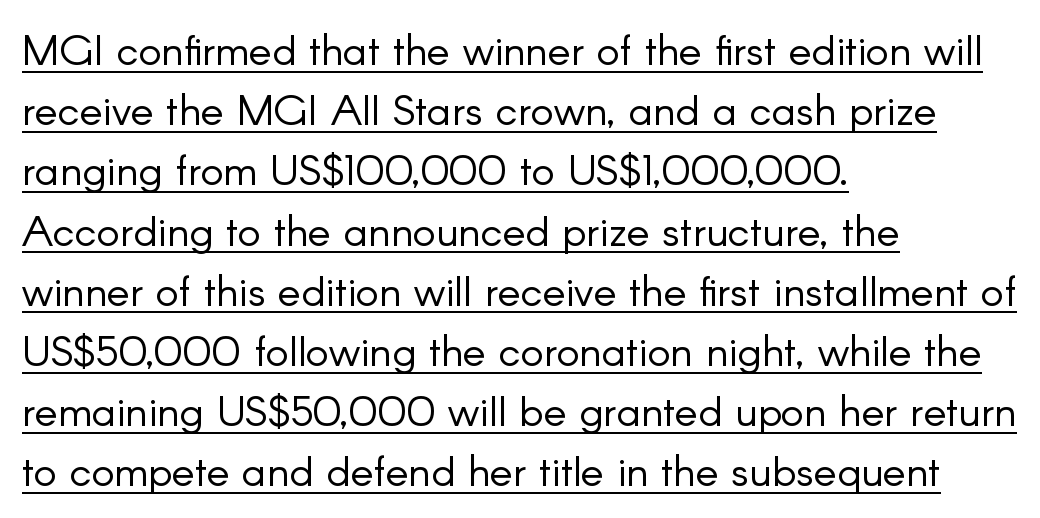
{"serif": "no", "italic": "no", "bold": "no", "weight": "light", "width": "normal", "stroke_contrast": "low", "x_height": "small", "monospaced": "no", "underline": "yes", "align": "left", "line_spacing": "normal", "line_spacing_ratio": 1.4, "letter_spacing": "normal", "letter_spacing_em": 0.0, "glyph_px": 43}
